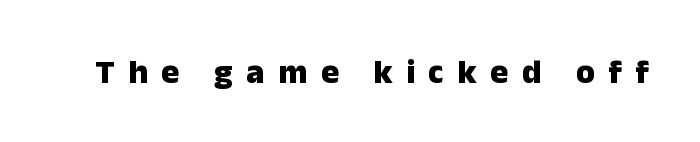
Q: Is the text bold? A: Yes.
Q: Is the text italic (slanted)? A: No, it is upright.
Q: Is the typeface a serif or a sans-serif typeface? A: Sans-serif.
Q: Is the text underlined? A: No.
Q: Is the spacing between letters normal or unusually wide? A: Unusually wide.
Q: Width (condensed, normal, or wide)? A: Normal.
Q: Stroke contrast? A: Low.
Q: x-height? A: Medium.
Q: Monospaced? A: No.
